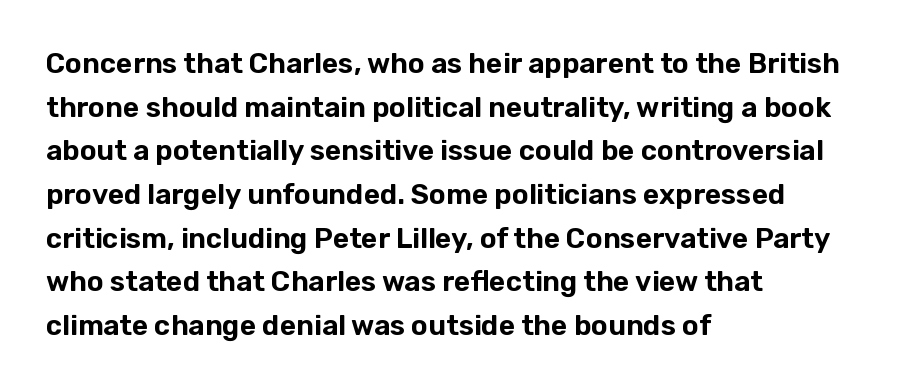
Unmarked baselines from the first word to the last. Honestly, the row spacing looks completely unremarkable. Notice how the passage keeps a crisp vertical edge on the left only. The horizontal fit of the characters is conventional and even. No italicization has been applied; the sample stays upright.
